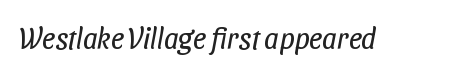
Proportional: the letters do not fall into vertical columns. Honestly, the letter spacing is just normal — you wouldn't notice it. Grotesque or geometric, the face here clearly has no serifs. No letter is thick-stroked: the sample isn't bold. Anything drawn beneath the words? Only blank space.
